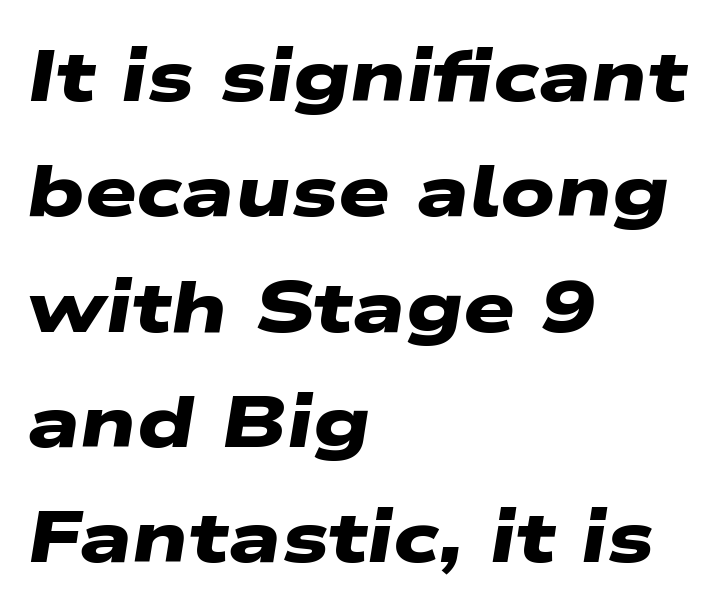
The image shows 73 px heavy, wide sans-serif type; set left-aligned, normal line spacing (1.58x), normal letter spacing, not underlined; low stroke contrast and a medium x-height.
